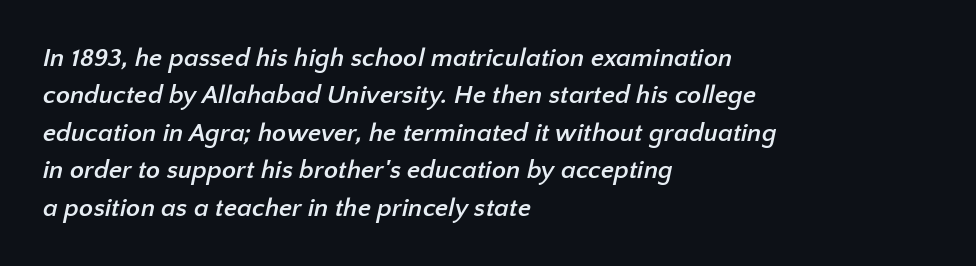
A dark, heavy texture on the line: the type is bold. Rows of type keep a routine distance in the vertical direction. Between one letter and the next there's only the usual sliver of space. Words float on clear page, feet unadorned. A student would call this left alignment; a typographer would say flush left, rag right.
